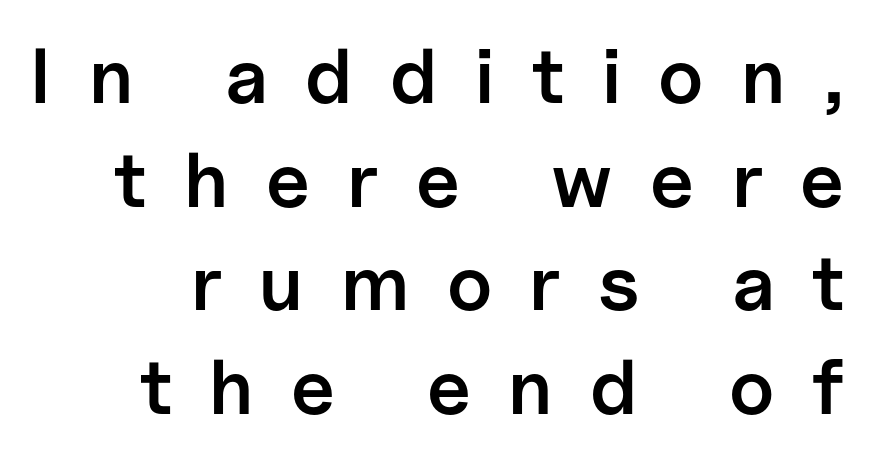
Q: Is the text bold? A: Semi-bold.
Q: Is the text italic (slanted)? A: No, it is upright.
Q: Is the typeface a serif or a sans-serif typeface? A: Sans-serif.
Q: Is the text underlined? A: No.
Q: Is the spacing between letters normal or unusually wide? A: Unusually wide.
Q: Is the spacing between lines tight, normal or loose? A: Normal.
Q: Width (condensed, normal, or wide)? A: Normal.
Q: Stroke contrast? A: Low.
Q: x-height? A: Medium.
Q: Monospaced? A: No.
